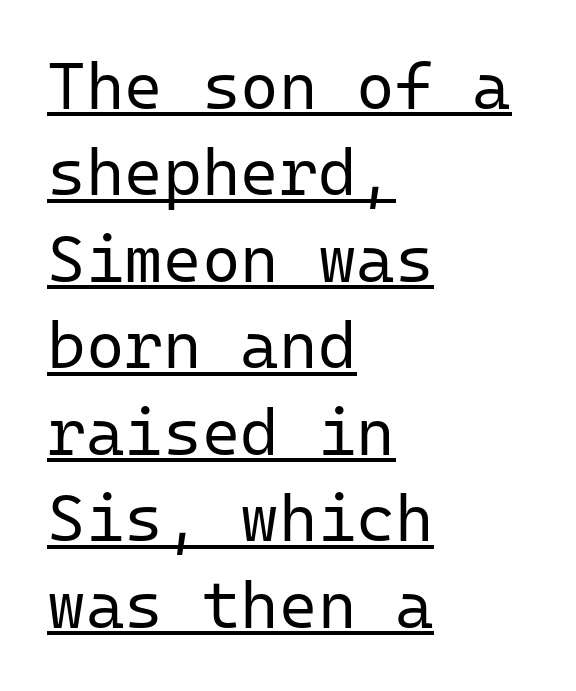
The image shows 66 px regular-weight sans-serif type, upright, monospaced; set left-aligned, normal line spacing (1.31x), normal letter spacing, underlined; low stroke contrast and a medium x-height.
